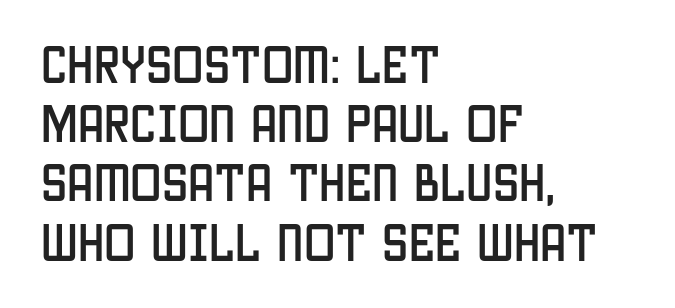
Q: Is the text italic (slanted)? A: No, it is upright.
Q: Is the typeface a serif or a sans-serif typeface? A: Sans-serif.
Q: Is the text underlined? A: No.
Q: How is the paragraph aligned? A: Left-aligned.
Q: Is the spacing between letters normal or unusually wide? A: Normal.
Q: Is the spacing between lines tight, normal or loose? A: Normal.
Q: Width (condensed, normal, or wide)? A: Condensed.
Q: Stroke contrast? A: Low.
Q: x-height? A: Large.
Q: Monospaced? A: No.
